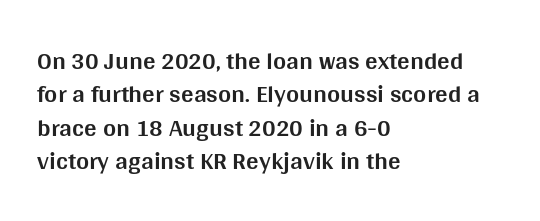
Q: Is the text bold? A: Yes.
Q: Is the text italic (slanted)? A: No, it is upright.
Q: Is the text underlined? A: No.
Q: How is the paragraph aligned? A: Left-aligned.
Q: Is the spacing between letters normal or unusually wide? A: Normal.
Q: Is the spacing between lines tight, normal or loose? A: Normal.
